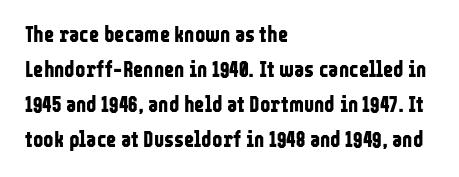
Horizontal bands of white between lines are of average thickness. The rendering keeps characters at their native spacing. Line beginnings align vertically; line endings do not. The font is running at its bold setting. No italicization has been applied; the sample stays upright.
